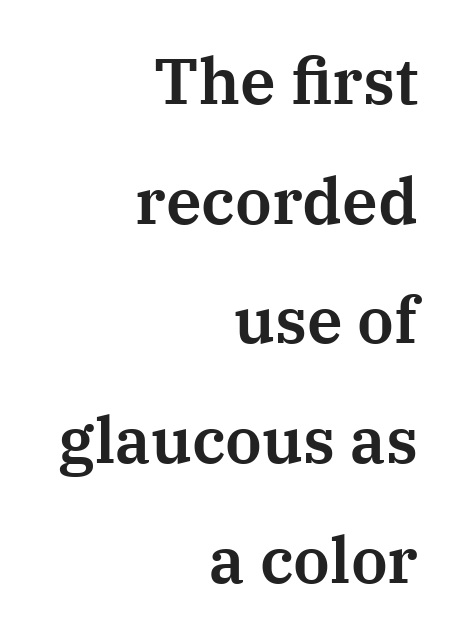
{"serif": "yes", "italic": "no", "width": "normal", "stroke_contrast": "medium", "x_height": "medium", "monospaced": "no", "underline": "no", "align": "right", "line_spacing_ratio": 1.87, "letter_spacing": "normal", "letter_spacing_em": 0.0, "glyph_px": 64}
